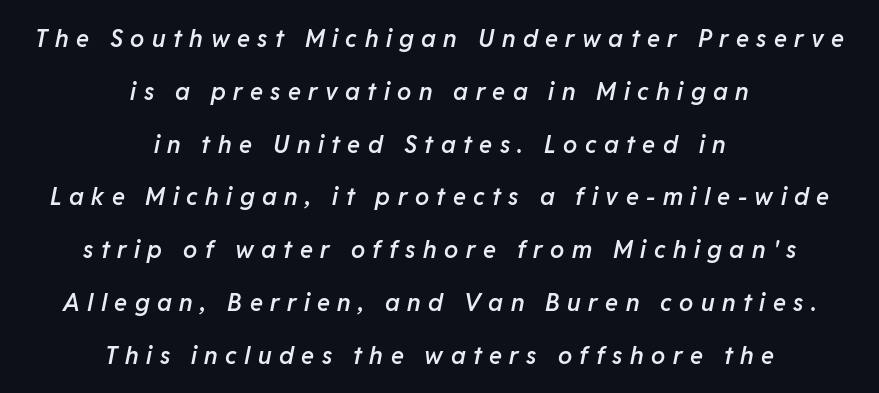
The image shows 24 px text type, italic (leaning right); set centered, loose line spacing (2.2x), unusually wide letter spacing (+0.31 em), not underlined.
